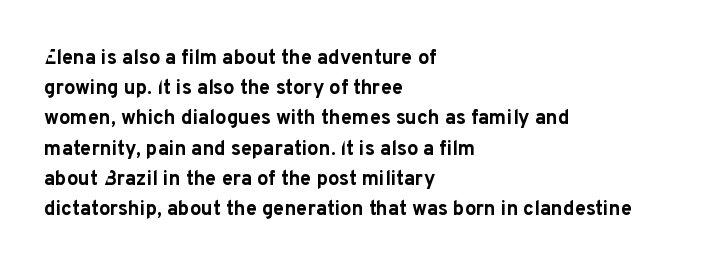
{"italic": "no", "bold": "yes", "underline": "no", "align": "left", "line_spacing": "normal", "line_spacing_ratio": 1.51, "letter_spacing": "normal", "letter_spacing_em": 0.0, "glyph_px": 20}
